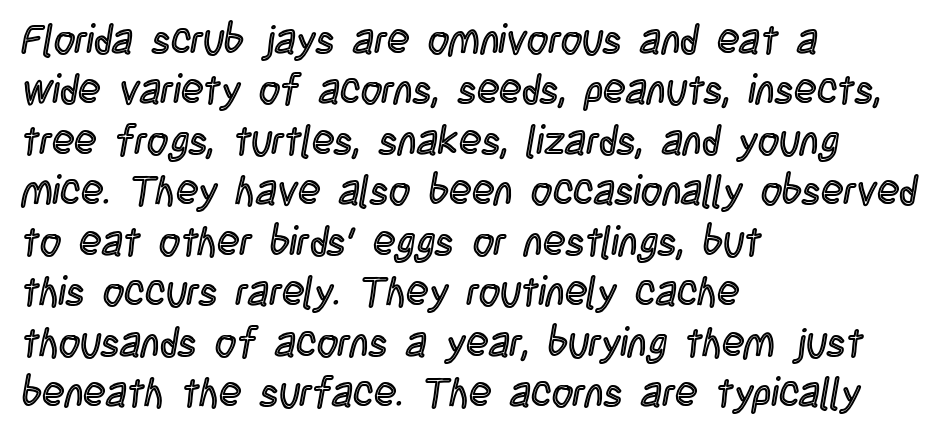
{"width": "condensed", "x_height": "large", "monospaced": "no", "underline": "no", "align": "left", "line_spacing_ratio": 1.23, "letter_spacing": "normal", "letter_spacing_em": 0.0, "glyph_px": 41}
